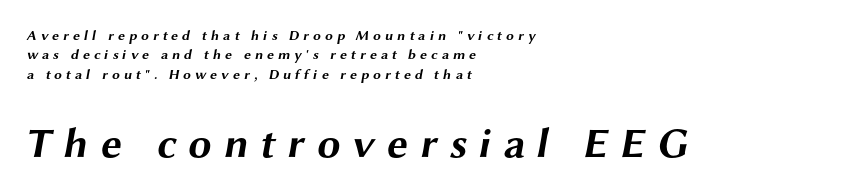
Q: Is the text bold? A: Yes.
Q: Is the typeface a serif or a sans-serif typeface? A: Sans-serif.
Q: Is the text underlined? A: No.
Q: How is the paragraph aligned? A: Left-aligned.
Q: Is the spacing between letters normal or unusually wide? A: Unusually wide.
Q: Is the spacing between lines tight, normal or loose? A: Normal.
Q: Which block of text is set in a larger size, the first (top) or the second (bottom)? A: The second (bottom) one.
Q: Width (condensed, normal, or wide)? A: Wide.
Q: Stroke contrast? A: Medium.
Q: x-height? A: Medium.
Q: Monospaced? A: No.
